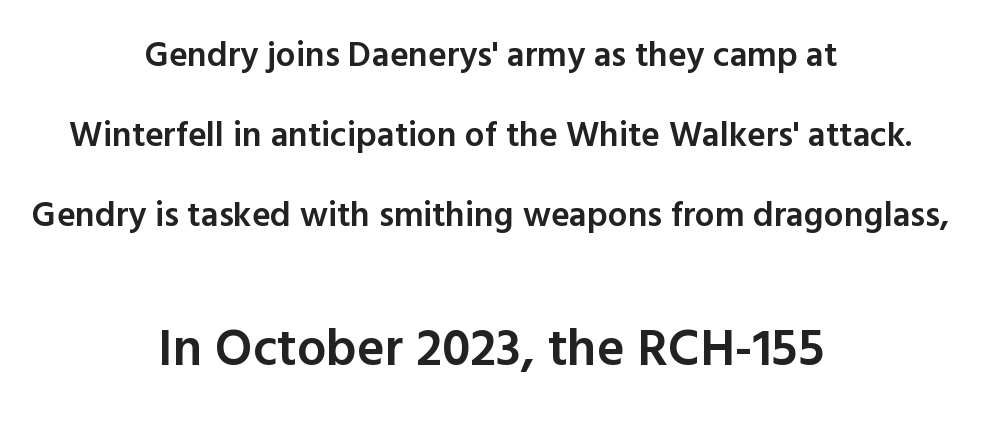
The letters advance in unequal steps, a hallmark of proportional type. The zone under the glyphs is completely vacant. The whitespace from short lines is split evenly between both sides. Whoever set this chose breathing room over compactness in the vertical rhythm. Larger block? The one below; the one above is distinctly smaller.
